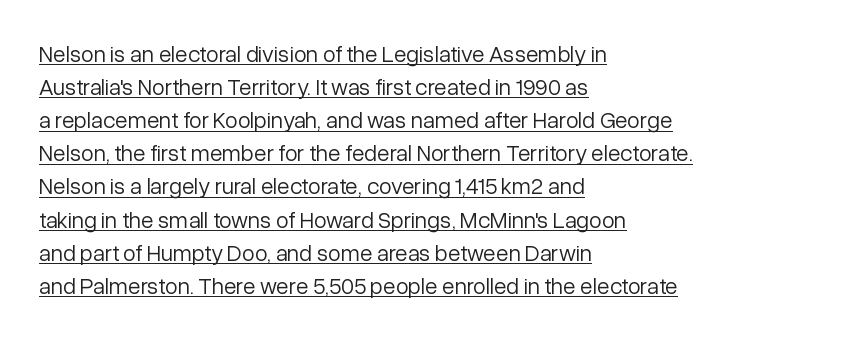
The image shows 23 px text type, upright; set left-aligned, normal line spacing (1.44x), normal letter spacing, underlined.
